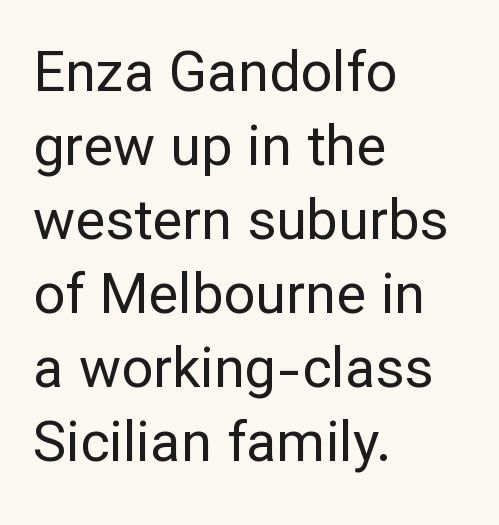
The image shows 56 px regular-weight sans-serif type, upright; set left-aligned, normal line spacing (1.32x), normal letter spacing, not underlined; low stroke contrast and a medium x-height.
